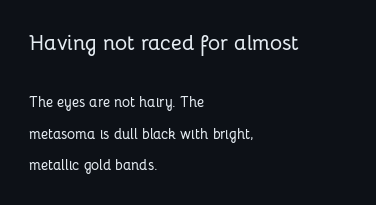
The image shows 21 px text type, upright; set left-aligned, loose line spacing (2.25x), normal letter spacing, not underlined; the first (top) block is 1.5x larger.
